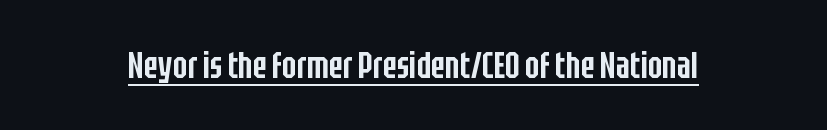
Q: Is the text bold? A: Semi-bold.
Q: Is the text italic (slanted)? A: No, it is upright.
Q: Is the typeface a serif or a sans-serif typeface? A: Sans-serif.
Q: Is the text underlined? A: Yes.
Q: Is the spacing between letters normal or unusually wide? A: Normal.
Q: Width (condensed, normal, or wide)? A: Condensed.
Q: Stroke contrast? A: Low.
Q: x-height? A: Large.
Q: Monospaced? A: No.
